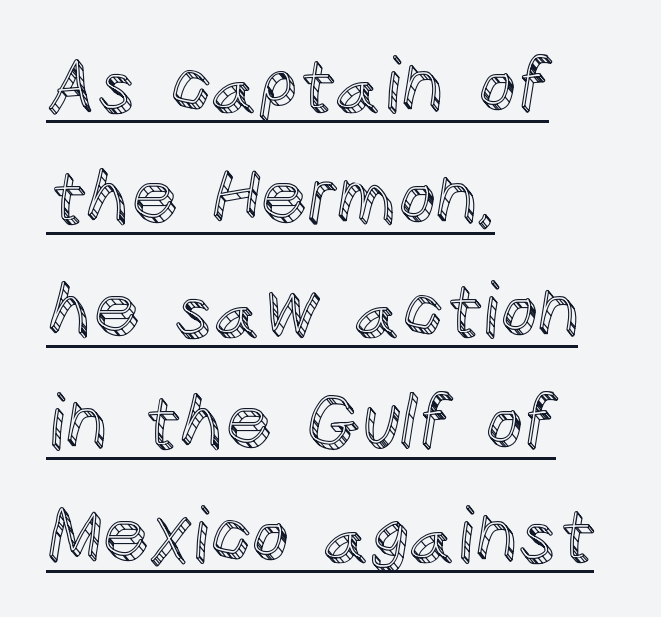
The image shows 74 px text type; set left-aligned, normal line spacing (1.52x), normal letter spacing, underlined; a large x-height.
